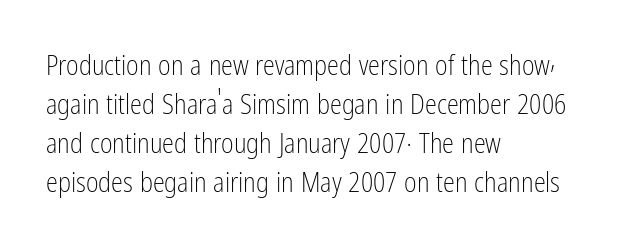
Default kerning and tracking; the words read as compact shapes. No heavy texture on the line: the type isn't bold. A roman cut, with each character standing at attention. Notice how the passage keeps a crisp vertical edge on the left only. Bare-footed words on every line.
